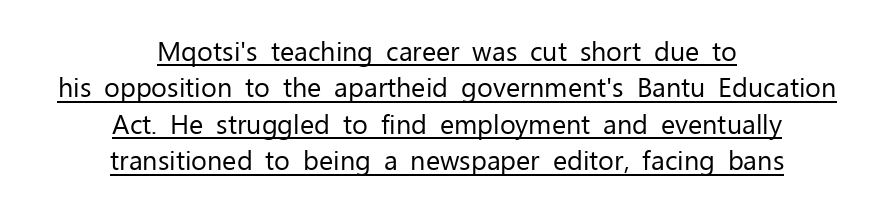
Q: Is the text bold? A: No.
Q: Is the text italic (slanted)? A: No, it is upright.
Q: Is the text underlined? A: Yes.
Q: How is the paragraph aligned? A: Centered.
Q: Is the spacing between letters normal or unusually wide? A: Normal.
Q: Is the spacing between lines tight, normal or loose? A: Normal.
